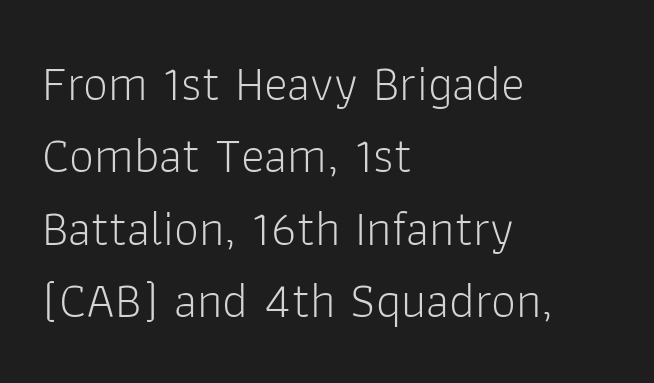
A roman cut, with each character standing at attention. You can tell from the bare stems that sans-serif type was used. Every row of glyphs begins at an identical x-position on the left. This sample keeps an unexceptional amount of space between lines.
